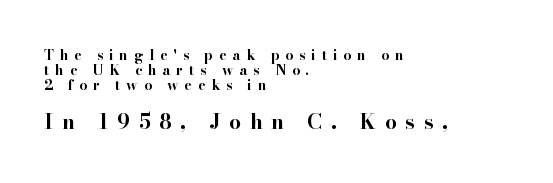
The image shows 21 px bold type, upright; set left-aligned, tight line spacing (1.06x), unusually wide letter spacing (+0.42 em), not underlined; the second (bottom) block is 1.5x larger.
